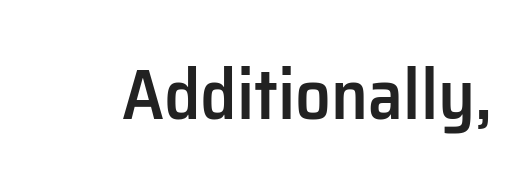
Nothing sits at the stroke ends, so this counts as sans-serif. The sample has been set in demibold, a notch under bold. The axis of the letterforms is exactly vertical. The face used here is proportionally spaced, like ordinary book or web type. Quick note: underline off.
